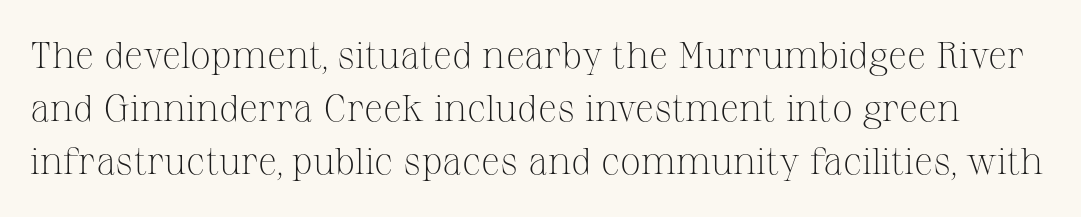
{"serif": "yes", "italic": "no", "bold": "no", "weight": "light", "width": "normal", "stroke_contrast": "medium", "x_height": "medium", "monospaced": "no", "underline": "no", "line_spacing": "normal", "line_spacing_ratio": 1.43, "letter_spacing": "normal", "letter_spacing_em": 0.0, "glyph_px": 37}
